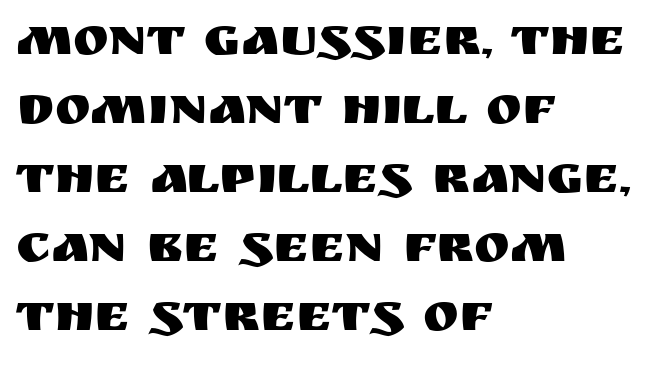
Evenly set lines give the paragraph a standard silhouette. Between one letter and the next there's only the usual sliver of space. The letters advance in unequal steps, a hallmark of proportional type. One-word summary of the alignment: left. If you drew a line through each stem, it would be perfectly vertical.
